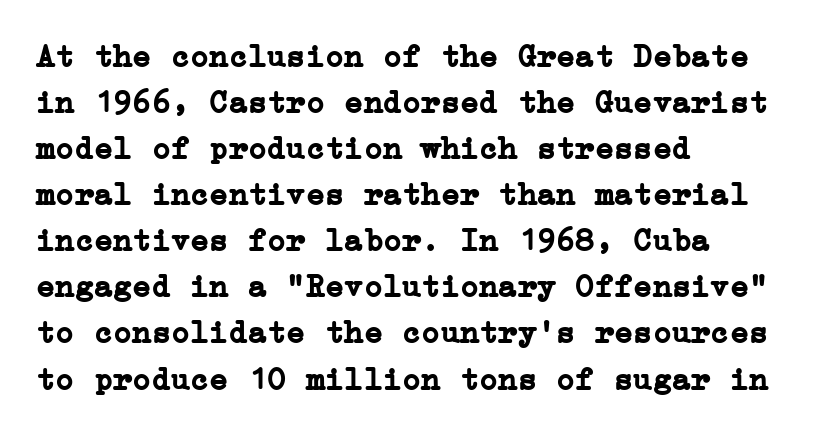
Stroke terminals: seriffed. Compared with typical body copy, the letter spacing here is the same. The typesetting leans heavy: a genuine bold. Underline: absent. Caption: multi-line text, flush left, ragged right.
